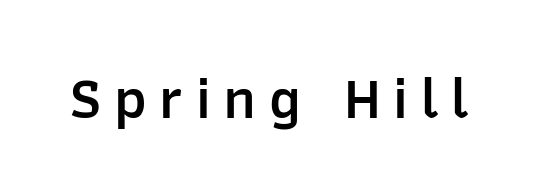
{"serif": "no", "italic": "no", "bold": "semi", "weight": "semibold", "width": "normal", "stroke_contrast": "low", "x_height": "medium", "monospaced": "no", "underline": "no", "letter_spacing": "wide", "letter_spacing_em": 0.21, "glyph_px": 60}
